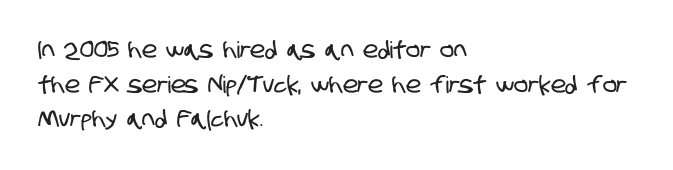
{"underline": "no", "align": "left", "line_spacing": "normal", "line_spacing_ratio": 1.51, "letter_spacing": "normal", "letter_spacing_em": 0.0, "glyph_px": 23}
